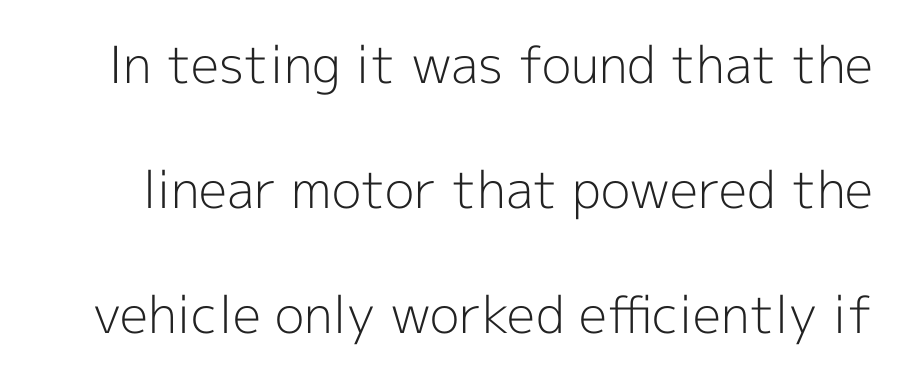
{"serif": "no", "italic": "no", "bold": "no", "weight": "light", "width": "normal", "x_height": "medium", "monospaced": "no", "underline": "no", "line_spacing": "loose", "line_spacing_ratio": 2.45, "letter_spacing": "normal", "letter_spacing_em": 0.0, "glyph_px": 51}
